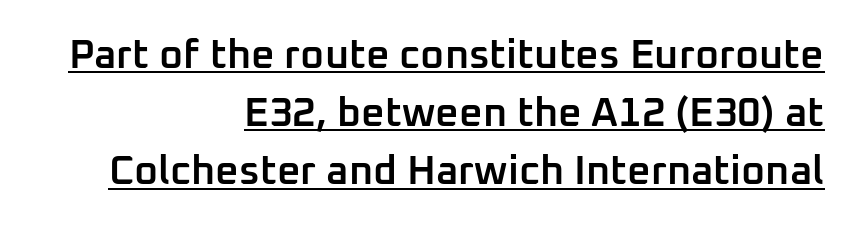
The rag falls on the left side of this text block. Baseline-to-baseline distance is the conventional proportion of letter height. The face used here is rendered with its standard letterfit. Proportional: the letters do not fall into vertical columns. The words here are underlined.
